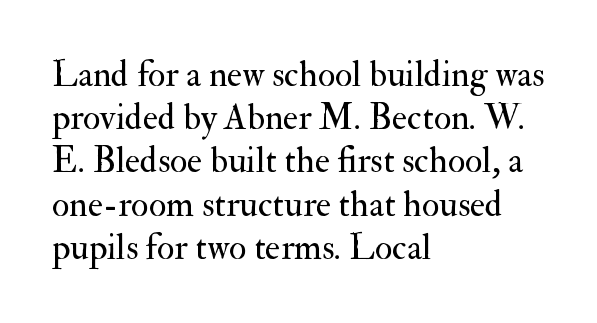
Each letter keeps its own natural width here, so spacing adapts to shape. Rule under the text: the space is simply empty. Does the copy run flush right? No — it runs flush left. Stems and bowls with no extra thickness — not bold. The rendering keeps characters at their native spacing. Italic: no, the glyphs are upright roman.
